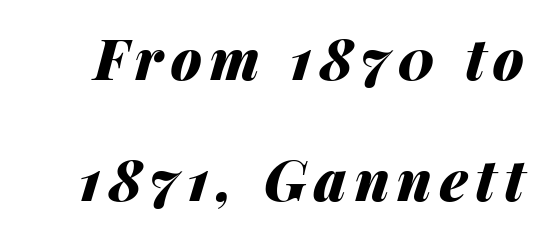
Heavy, bold letterforms. Rendered with sloped, italic letterforms. Honestly, the rows look like they've been pulled way apart. Clear beneath every line of the passage. Spacing verdict: proportional, widths tailored to each character.
